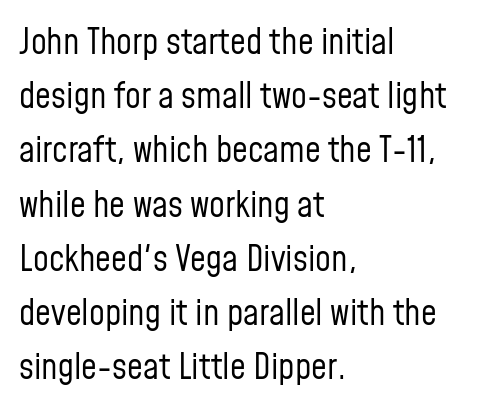
{"serif": "no", "italic": "no", "bold": "no", "weight": "regular", "width": "condensed", "stroke_contrast": "low", "x_height": "medium", "monospaced": "no", "underline": "no", "align": "left", "line_spacing": "normal", "line_spacing_ratio": 1.55, "letter_spacing": "normal", "letter_spacing_em": 0.0, "glyph_px": 35}
